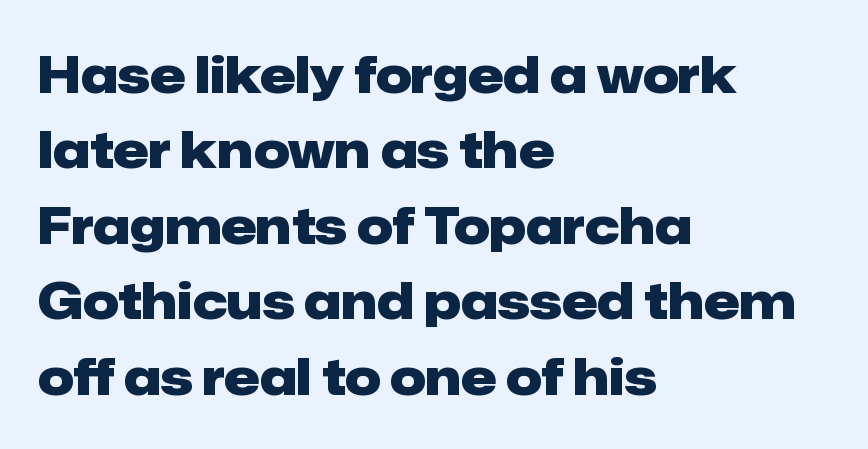
The image shows 50 px heavy sans-serif type, upright; set left-aligned, normal line spacing (1.51x), normal letter spacing, not underlined; low stroke contrast and a medium x-height.
